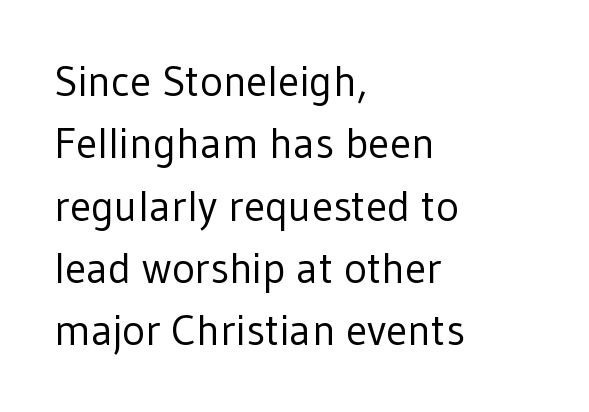
There is no visible air inserted between adjacent glyphs. When letters stand straight like this, we call the style roman or upright. Weight: regular or lighter. Students, observe: this is what conventionally led text looks like.
